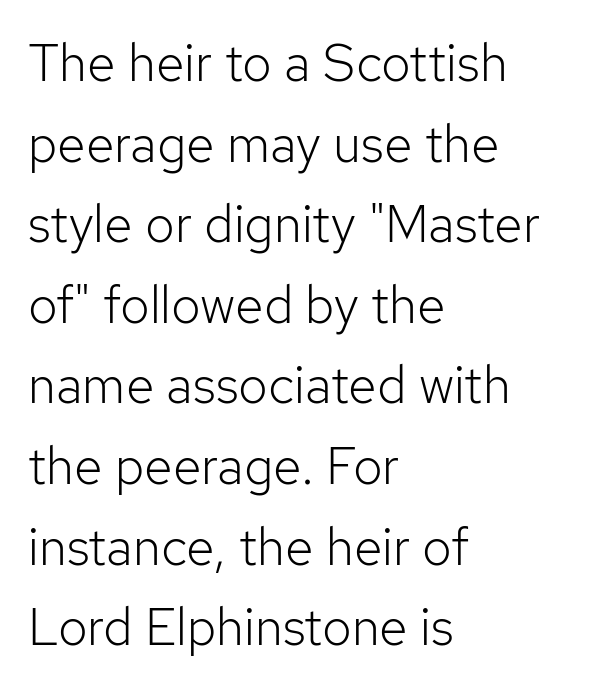
{"serif": "no", "italic": "no", "bold": "no", "weight": "light", "width": "normal", "stroke_contrast": "low", "x_height": "medium", "monospaced": "no", "underline": "no", "align": "left", "line_spacing": "normal", "line_spacing_ratio": 1.55, "letter_spacing": "normal", "letter_spacing_em": 0.0, "glyph_px": 52}
